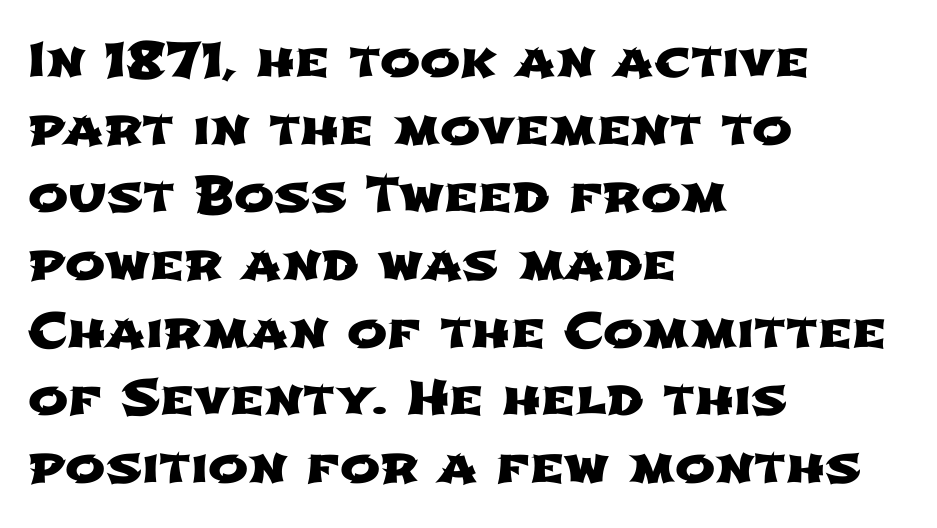
These lines are rendered in a variable-pitch font. I'd call this a sans setting — the letters go barefoot. The paragraph has a hard left edge and a soft right edge. There is no visible air inserted between adjacent glyphs. Leading: standard. Descender tails drop into unmarked territory.
